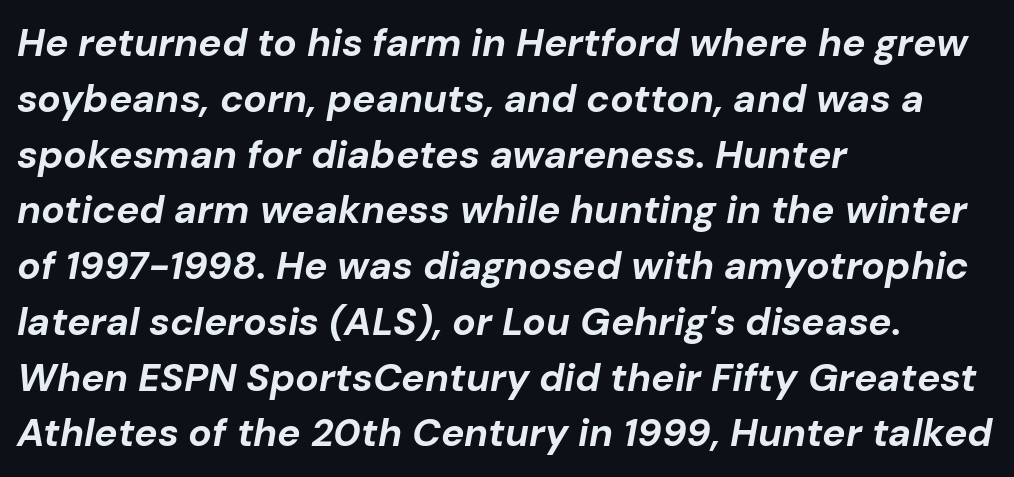
{"italic": "yes", "lean": "right", "slant_degrees": 10, "bold": "yes", "weight": "bold", "width": "normal", "stroke_contrast": "low", "x_height": "medium", "monospaced": "no", "underline": "no", "align": "left", "line_spacing": "normal", "line_spacing_ratio": 1.43, "letter_spacing": "normal", "letter_spacing_em": 0.0, "glyph_px": 39}
